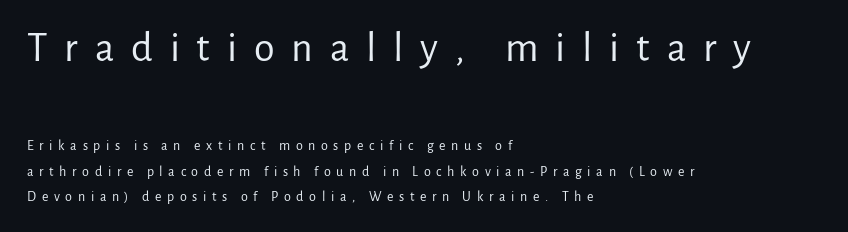
{"serif": "no", "italic": "no", "bold": "no", "weight": "regular", "width": "normal", "stroke_contrast": "low", "x_height": "medium", "monospaced": "no", "underline": "no", "align": "left", "line_spacing_ratio": 1.84, "letter_spacing": "wide", "letter_spacing_em": 0.4, "larger_block": "first", "size_ratio": 3.0, "glyph_px": 42}
